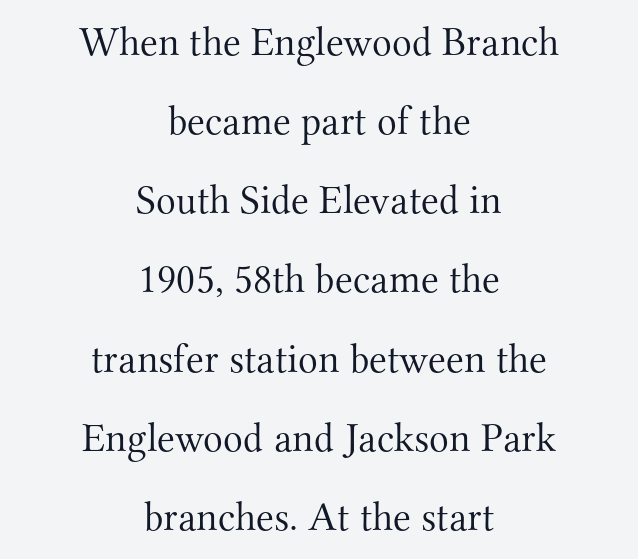
Is the type heavy? It reads as light-to-regular instead. This sample uses an upright cut, with every glyph sitting square on the baseline. Note the varied advance widths — an 'i' is clearly narrower than an 'm'. A typesetter would label this face a serif. Inter-character spacing is left at the font's built-in metrics.
